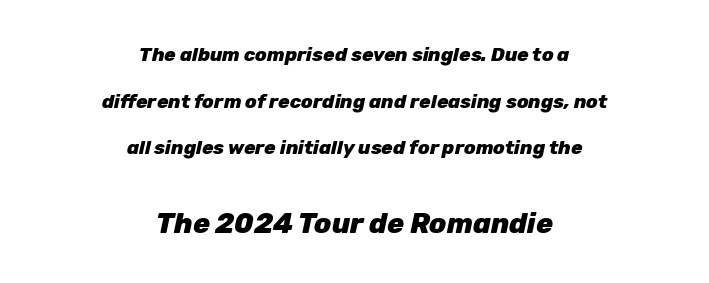
The image shows 28 px heavy type, italic (leaning right); set centered, loose line spacing (2.46x), normal letter spacing, not underlined; the second (bottom) block is 1.47x larger; low stroke contrast and a medium x-height.
